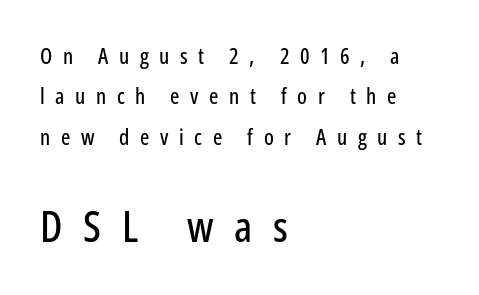
Grotesque or geometric, the face here clearly has no serifs. The zone under the glyphs is completely vacant. Each letter keeps its own natural width here, so spacing adapts to shape. The gaps between neighbouring characters are conspicuously large.
